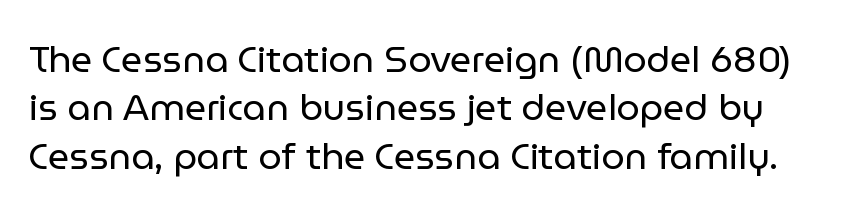
The image shows 37 px regular-weight sans-serif type, upright; set normal line spacing (1.31x), normal letter spacing, not underlined; low stroke contrast and a medium x-height.
